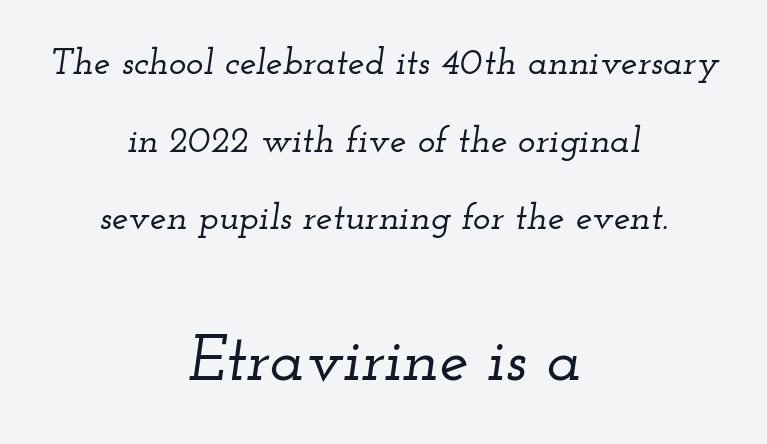
The image shows 65 px wide serif type, italic (leaning right); set centered, loose line spacing (2.1x), normal letter spacing, not underlined; the second (bottom) block is 1.76x larger; low stroke contrast and a small x-height.
